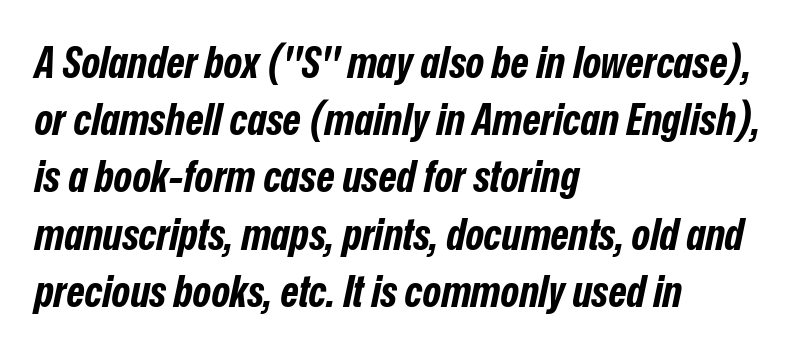
{"italic": "yes", "lean": "right", "slant_degrees": 12, "bold": "yes", "weight": "bold", "width": "condensed", "stroke_contrast": "low", "x_height": "medium", "monospaced": "no", "underline": "no", "align": "left", "line_spacing": "normal", "line_spacing_ratio": 1.3, "letter_spacing": "normal", "letter_spacing_em": 0.0, "glyph_px": 44}
